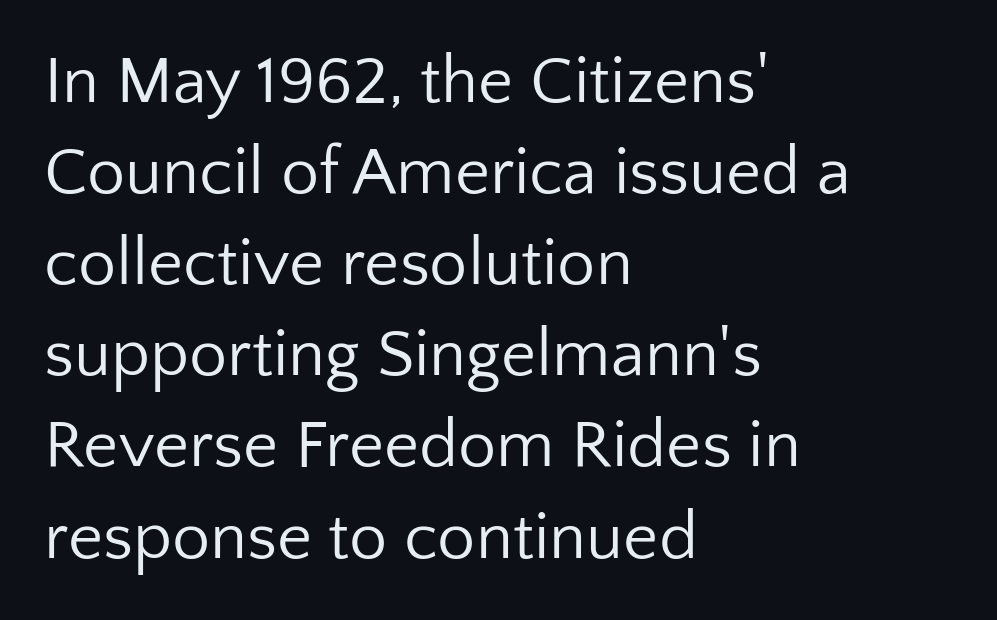
A roman cut, with each character standing at attention. Layout note: lines flush left. Words float on clear page, feet unadorned. Is this a fixed-width face? No — the glyphs have proportional, varying widths. This rendering leaves character spacing at its baseline value. The line-height multiplier appears to be the usual default.
